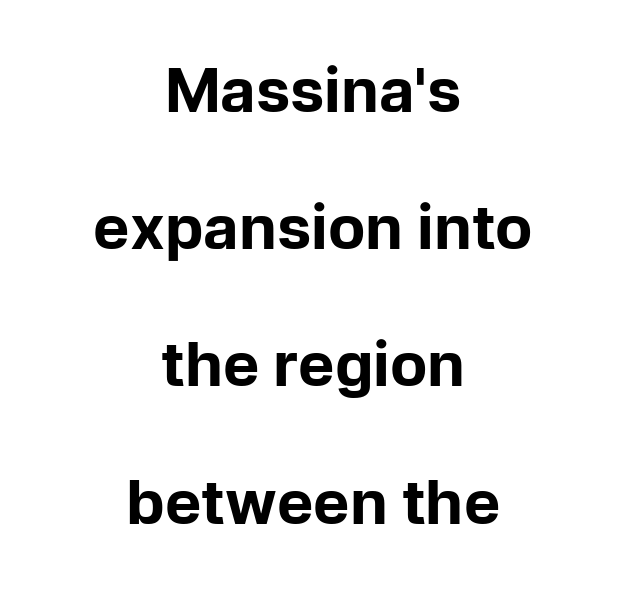
The image shows 61 px bold sans-serif type, upright; set centered, loose line spacing (2.25x), normal letter spacing, not underlined; low stroke contrast and a medium x-height.
